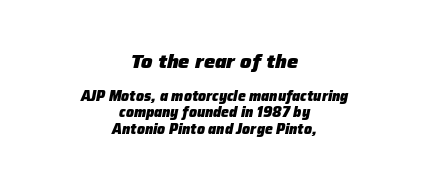
The image shows 20 px bold type, italic (leaning right); set centered, line spacing 1.19x, normal letter spacing, not underlined; the first (top) block is 1.43x larger.
